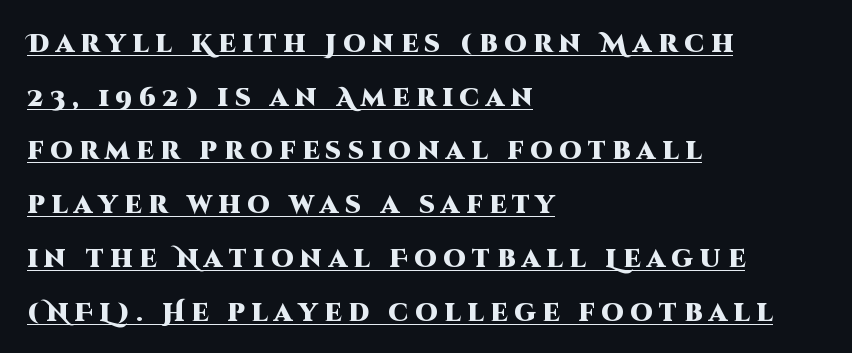
The image shows 25 px bold type, upright; set left-aligned, loose line spacing (2.15x), unusually wide letter spacing (+0.27 em), underlined.
